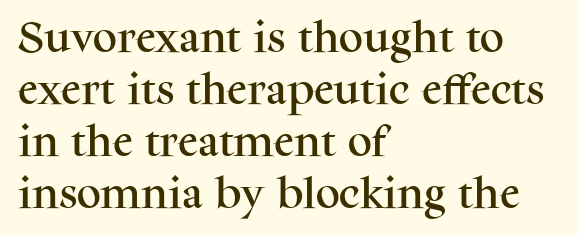
The horizontal fit of the characters is conventional and even. Horizontal bands of white between lines are of average thickness. These lines are composed in type with serifs. The typography opts for an upright posture over an oblique one. The letters advance in unequal steps, a hallmark of proportional type. Leftover space on each line is placed entirely after the last word.
